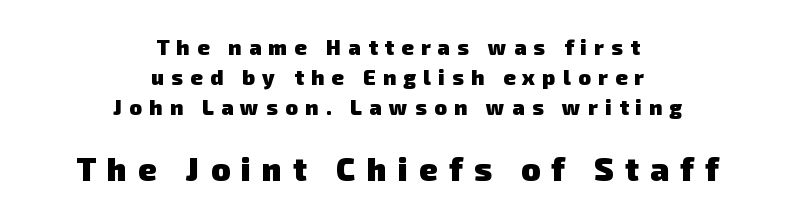
The image shows 32 px heavy sans-serif type; set centered, normal line spacing (1.42x), unusually wide letter spacing (+0.35 em), not underlined; the second (bottom) block is 1.52x larger; low stroke contrast and a medium x-height.
